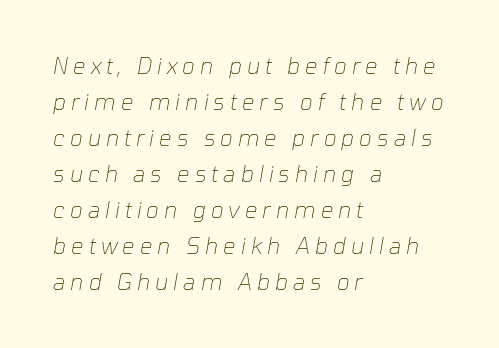
The image shows 22 px text type, italic (leaning right); set left-aligned, normal line spacing (1.64x), unusually wide letter spacing (+0.23 em), not underlined.
